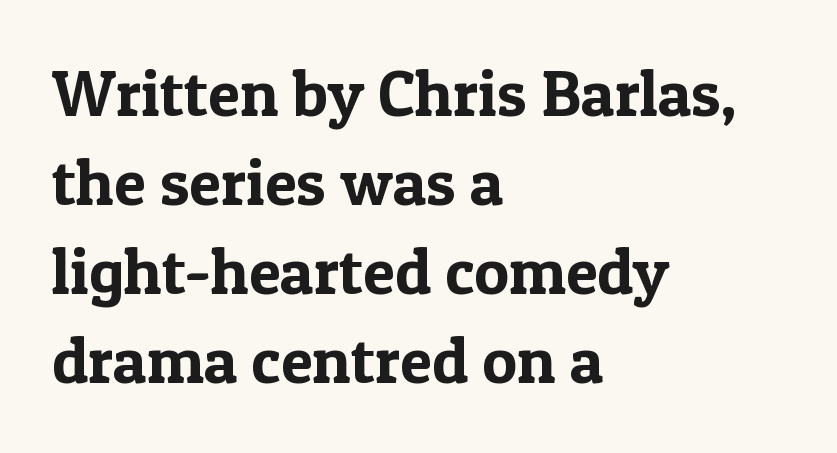
The letters advance in unequal steps, a hallmark of proportional type. The specimen reads as upright at a glance. To sum up the face: it has serifs. Nobody drew a line under any word here.
